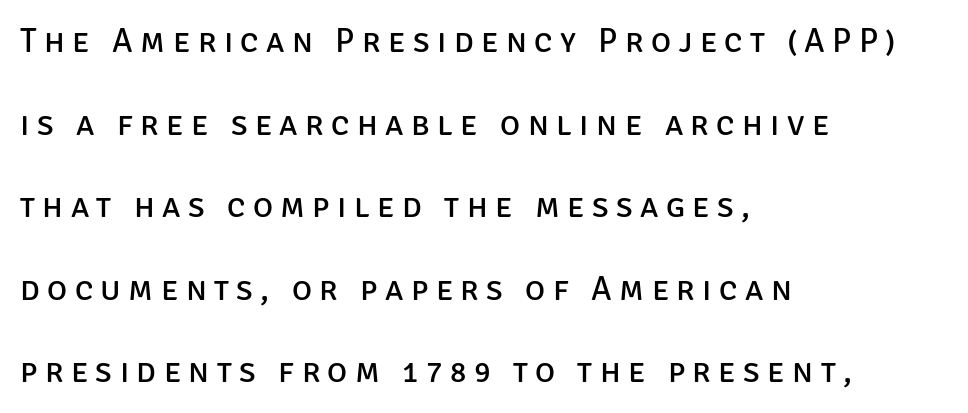
The image shows 34 px regular-weight sans-serif type, upright; set left-aligned, loose line spacing (2.43x), unusually wide letter spacing (+0.22 em), not underlined; low stroke contrast and a large x-height.
